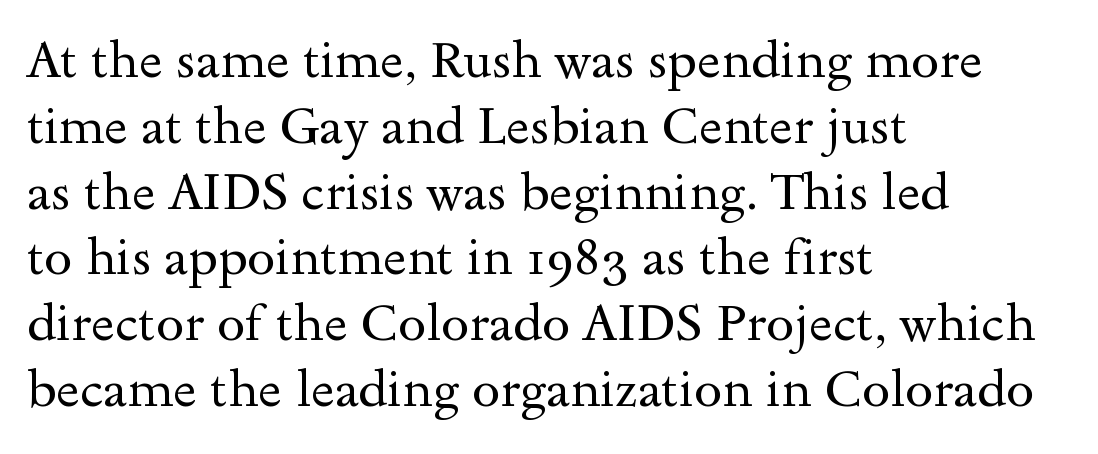
Q: Is the text bold? A: No.
Q: Is the text italic (slanted)? A: No, it is upright.
Q: Is the typeface a serif or a sans-serif typeface? A: Serif.
Q: Is the text underlined? A: No.
Q: How is the paragraph aligned? A: Left-aligned.
Q: Is the spacing between letters normal or unusually wide? A: Normal.
Q: Is the spacing between lines tight, normal or loose? A: Normal.
Q: Width (condensed, normal, or wide)? A: Wide.
Q: x-height? A: Small.
Q: Monospaced? A: No.
